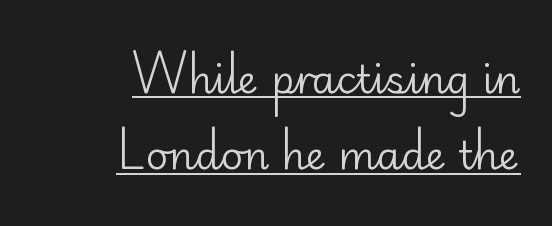
Q: Is the text bold? A: No.
Q: Is the text italic (slanted)? A: No, it is upright.
Q: Is the typeface a serif or a sans-serif typeface? A: Sans-serif.
Q: Is the text underlined? A: Yes.
Q: How is the paragraph aligned? A: Right-aligned.
Q: Is the spacing between letters normal or unusually wide? A: Normal.
Q: Is the spacing between lines tight, normal or loose? A: Loose.
Q: Width (condensed, normal, or wide)? A: Normal.
Q: Stroke contrast? A: Low.
Q: x-height? A: Small.
Q: Monospaced? A: No.
